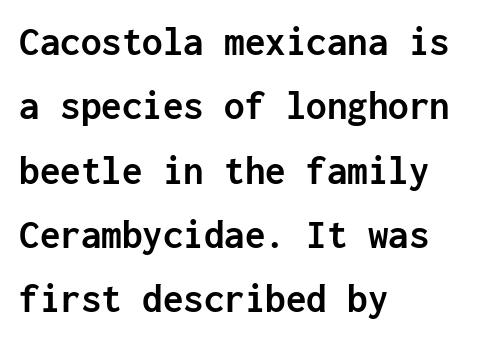
Typesetter's note: full bold, strokes at maximum text heaviness. Horizontally, the lines are justified to the leading edge only. Quick note: underline off. Spacing verdict: monospaced, one width for all characters. The rendering uses a moderate line-height, typical for paragraphs. Tall strokes in this sample are plumb rather than angled.
